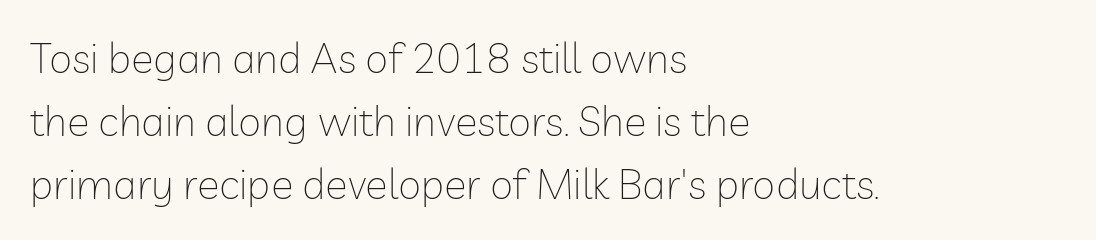
The string is rendered with underlining switched off. Ink coverage per letter is moderate at most. The letters sit at their default tracking, neither squeezed nor spread. To sum up the face: it is a sans, with no serifs. The rendering uses natural spacing where letterforms have individual widths. Reading down the block, your eye returns to a fixed left position each line.
